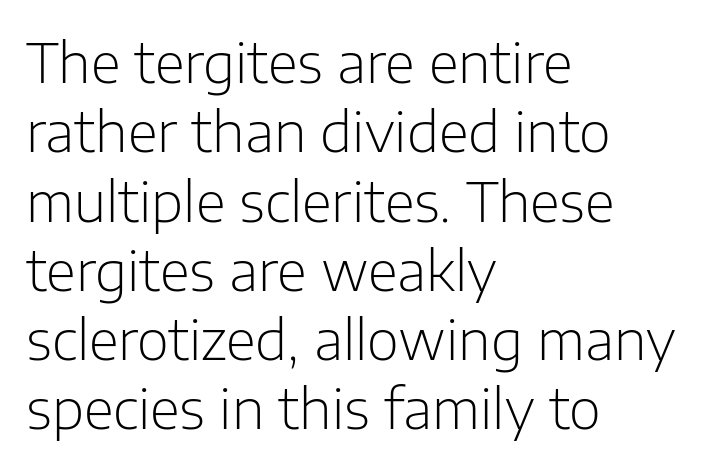
Q: Is the text bold? A: No.
Q: Is the text italic (slanted)? A: No, it is upright.
Q: Is the typeface a serif or a sans-serif typeface? A: Sans-serif.
Q: Is the text underlined? A: No.
Q: How is the paragraph aligned? A: Left-aligned.
Q: Is the spacing between letters normal or unusually wide? A: Normal.
Q: Is the spacing between lines tight, normal or loose? A: Normal.
Q: Width (condensed, normal, or wide)? A: Normal.
Q: Stroke contrast? A: Low.
Q: x-height? A: Medium.
Q: Monospaced? A: No.
